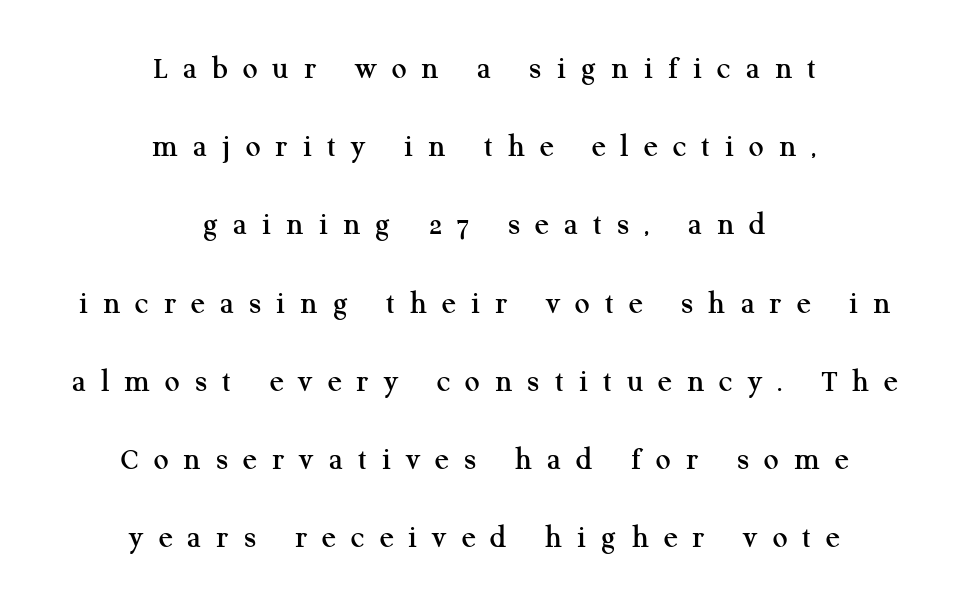
This sample has the flowing, uneven cadence of proportional lettering. Loosely led — the rows are spread out. Each row of text sits above clean, open space. Are there feet on the stems? There are — it's a serif. Short note: letters widely spaced.
